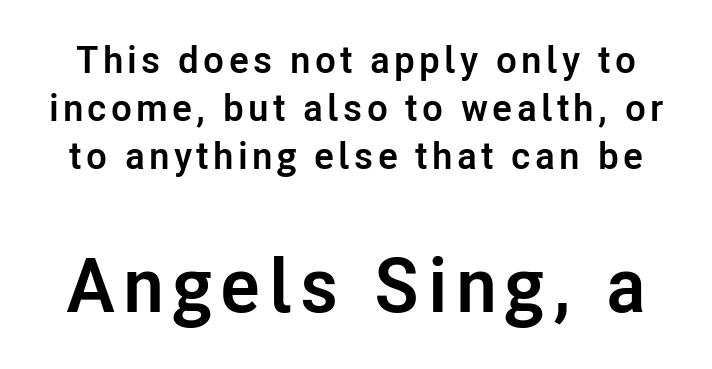
Q: Is the text bold? A: Yes.
Q: Is the text italic (slanted)? A: No, it is upright.
Q: Is the typeface a serif or a sans-serif typeface? A: Sans-serif.
Q: Is the text underlined? A: No.
Q: Is the spacing between lines tight, normal or loose? A: Normal.
Q: Which block of text is set in a larger size, the first (top) or the second (bottom)? A: The second (bottom) one.
Q: Width (condensed, normal, or wide)? A: Normal.
Q: Stroke contrast? A: Low.
Q: x-height? A: Medium.
Q: Monospaced? A: No.
